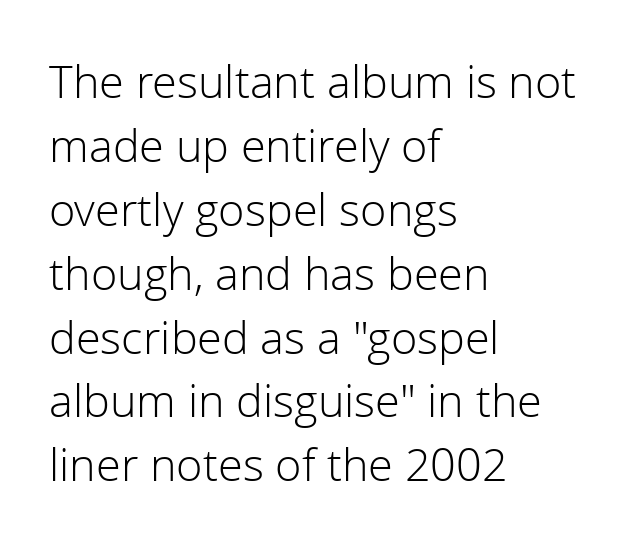
Which margin do the lines hug? The left one — the right edge is uneven. Here the designer chose a conventional face with non-uniform glyph widths. The string is rendered with underlining switched off. What stands out about the letter spacing? Nothing — it is the standard amount. The rendering uses a moderate line-height, typical for paragraphs. Posture: upright roman.
